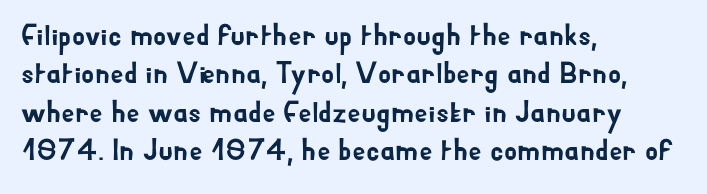
Q: Is the text italic (slanted)? A: No, it is upright.
Q: Is the typeface a serif or a sans-serif typeface? A: Sans-serif.
Q: Is the text underlined? A: No.
Q: How is the paragraph aligned? A: Left-aligned.
Q: Is the spacing between letters normal or unusually wide? A: Normal.
Q: Is the spacing between lines tight, normal or loose? A: Normal.
Q: Width (condensed, normal, or wide)? A: Normal.
Q: Stroke contrast? A: Low.
Q: x-height? A: Small.
Q: Monospaced? A: No.
